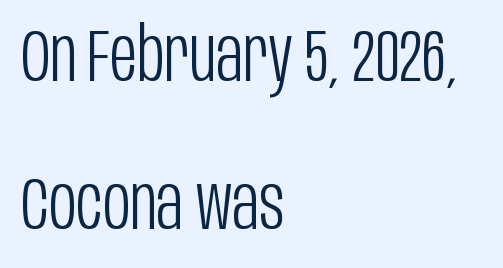
The image shows 75 px light, condensed sans-serif type, upright; set left-aligned, loose line spacing (1.97x), normal letter spacing, not underlined; low stroke contrast and a large x-height.
